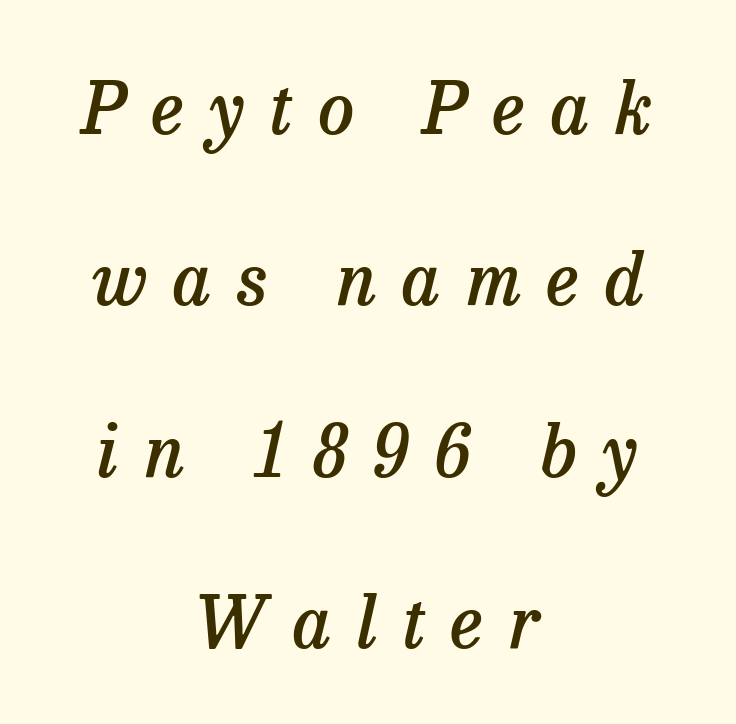
Q: Is the text bold? A: Semi-bold.
Q: Is the text italic (slanted)? A: Yes, it leans right by about 13 degrees.
Q: Is the typeface a serif or a sans-serif typeface? A: Serif.
Q: Is the text underlined? A: No.
Q: How is the paragraph aligned? A: Centered.
Q: Is the spacing between letters normal or unusually wide? A: Unusually wide.
Q: Is the spacing between lines tight, normal or loose? A: Loose.
Q: Width (condensed, normal, or wide)? A: Normal.
Q: Stroke contrast? A: Low.
Q: x-height? A: Medium.
Q: Monospaced? A: No.
